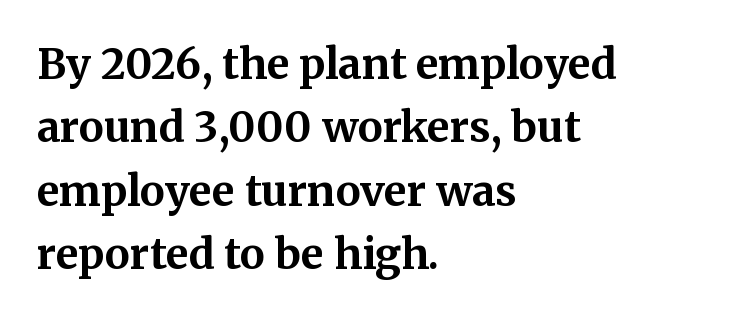
Here the designer chose a conventional face with non-uniform glyph widths. Nothing unusual about the tracking: characters are spaced as the font intends. It's the straight-up-and-down kind of type. Line starts are locked; line ends wander. Does the weight exceed regular? Yes, all the way to bold. Small tapered or slab feet sit at the stroke ends, so this counts as serif.
